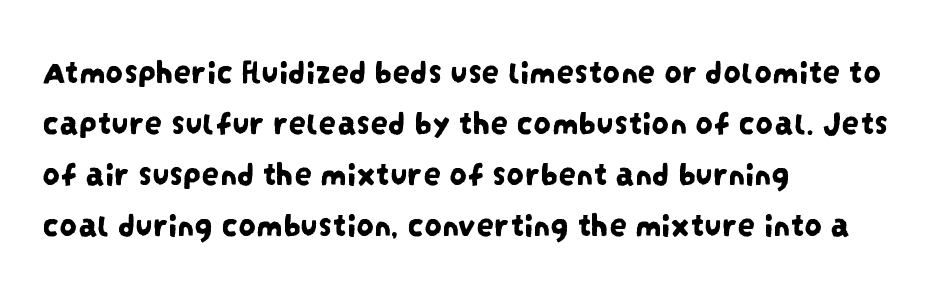
Q: Is the typeface a serif or a sans-serif typeface? A: Sans-serif.
Q: Is the text underlined? A: No.
Q: How is the paragraph aligned? A: Left-aligned.
Q: Is the spacing between letters normal or unusually wide? A: Normal.
Q: Is the spacing between lines tight, normal or loose? A: Normal.
Q: Width (condensed, normal, or wide)? A: Condensed.
Q: Stroke contrast? A: Low.
Q: x-height? A: Large.
Q: Monospaced? A: No.
